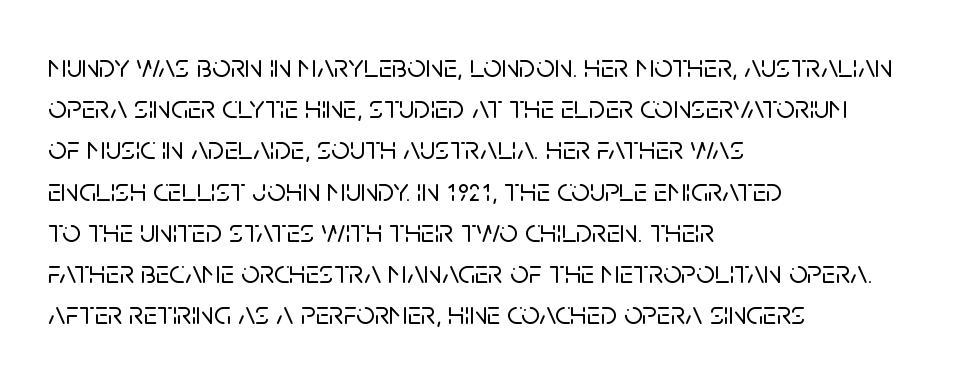
{"serif": "no", "italic": "no", "width": "normal", "stroke_contrast": "low", "x_height": "large", "monospaced": "no", "underline": "no", "align": "left", "line_spacing": "normal", "line_spacing_ratio": 1.25, "letter_spacing": "normal", "letter_spacing_em": 0.0, "glyph_px": 33}
